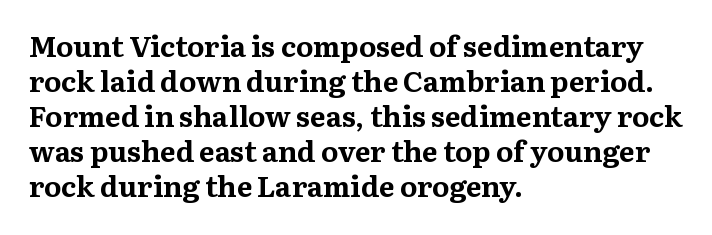
{"serif": "yes", "italic": "no", "bold": "yes", "weight": "bold", "width": "normal", "stroke_contrast": "medium", "x_height": "medium", "monospaced": "no", "underline": "no", "align": "left", "line_spacing_ratio": 1.21, "letter_spacing": "normal", "letter_spacing_em": 0.0, "glyph_px": 29}
